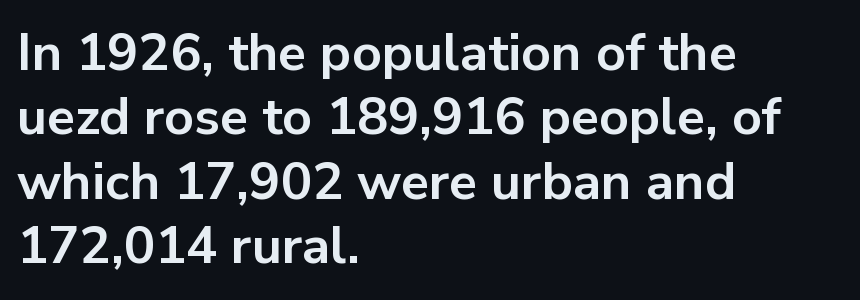
The image shows 52 px bold sans-serif type, upright; set left-aligned, line spacing 1.24x, normal letter spacing, not underlined; low stroke contrast and a medium x-height.
